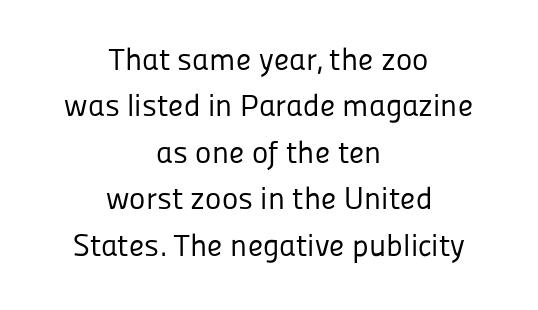
Teacher's note: observe the equal gaps on both sides — that is centered alignment. Successive baselines arrive at the customary interval. You could not count columns in this text — the font is proportionally spaced. Has an underline been added? It has not.
